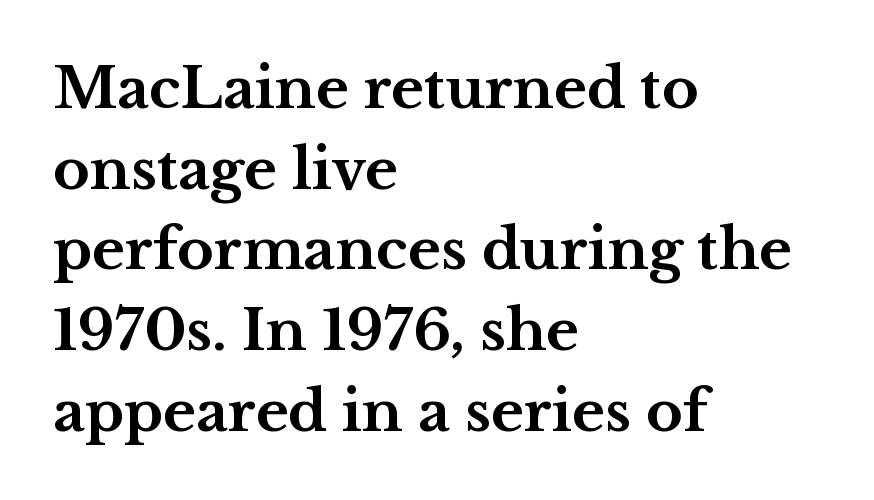
Q: Is the text bold? A: Yes.
Q: Is the text italic (slanted)? A: No, it is upright.
Q: Is the typeface a serif or a sans-serif typeface? A: Serif.
Q: Is the text underlined? A: No.
Q: How is the paragraph aligned? A: Left-aligned.
Q: Is the spacing between letters normal or unusually wide? A: Normal.
Q: Is the spacing between lines tight, normal or loose? A: Normal.
Q: Width (condensed, normal, or wide)? A: Wide.
Q: Stroke contrast? A: Medium.
Q: x-height? A: Medium.
Q: Monospaced? A: No.
